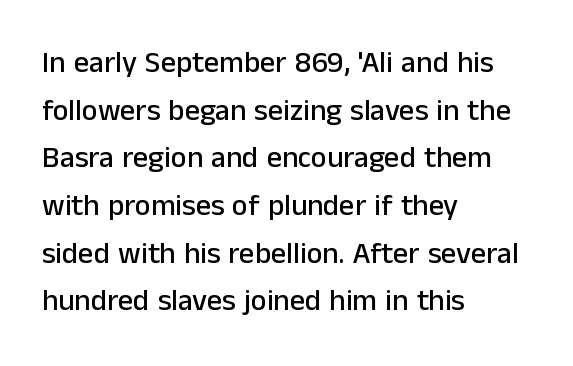
Q: Is the text italic (slanted)? A: No, it is upright.
Q: Is the typeface a serif or a sans-serif typeface? A: Sans-serif.
Q: Is the text underlined? A: No.
Q: How is the paragraph aligned? A: Left-aligned.
Q: Is the spacing between letters normal or unusually wide? A: Normal.
Q: Is the spacing between lines tight, normal or loose? A: Normal.
Q: Width (condensed, normal, or wide)? A: Normal.
Q: Stroke contrast? A: Low.
Q: x-height? A: Medium.
Q: Monospaced? A: No.
